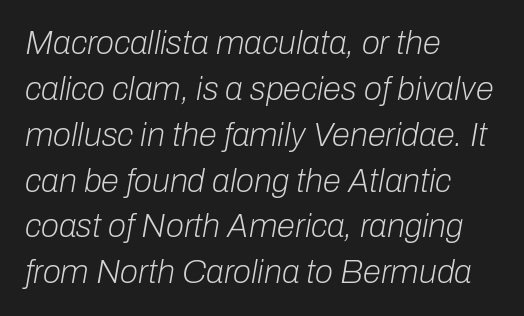
Teacher's note: observe the even left margin — that is flush-left alignment. Vertical stems look standard width or narrower in stroke. Tracking here is standard; glyphs follow each other at the usual distance. You could not count columns in this text — the font is proportionally spaced. Underlining? Definitely not there.
